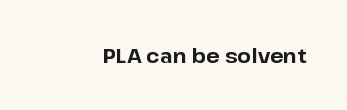
The image shows 20 px bold type, upright; set normal letter spacing, not underlined.
